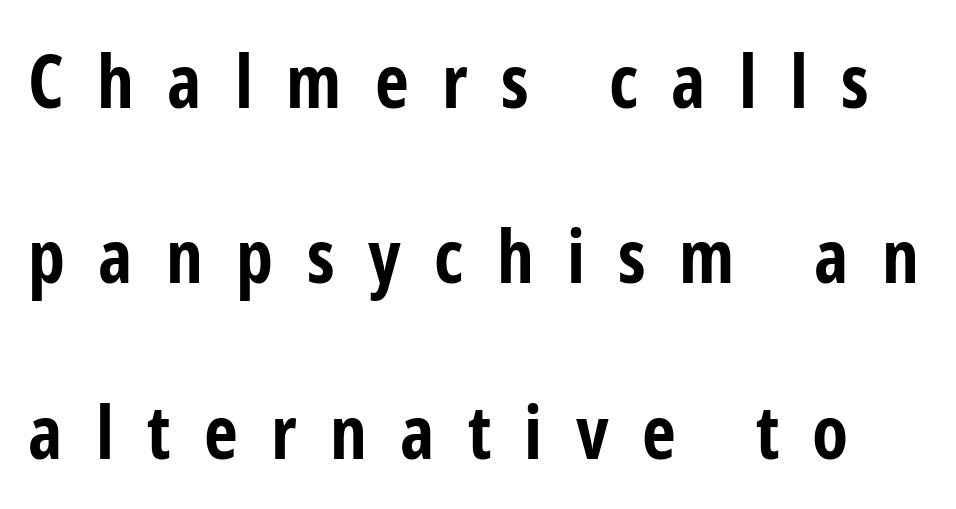
{"serif": "no", "italic": "no", "bold": "yes", "weight": "bold", "width": "condensed", "stroke_contrast": "low", "x_height": "medium", "monospaced": "no", "underline": "no", "line_spacing": "loose", "line_spacing_ratio": 2.37, "letter_spacing": "wide", "letter_spacing_em": 0.45, "glyph_px": 74}
